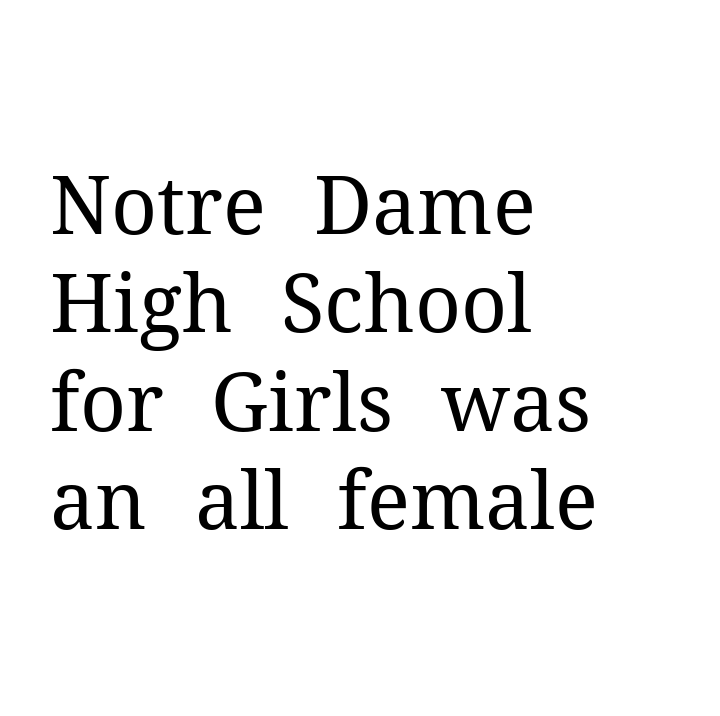
The image shows 80 px regular-weight serif type, upright; set left-aligned, line spacing 1.23x, normal letter spacing, not underlined; medium stroke contrast and a medium x-height.
